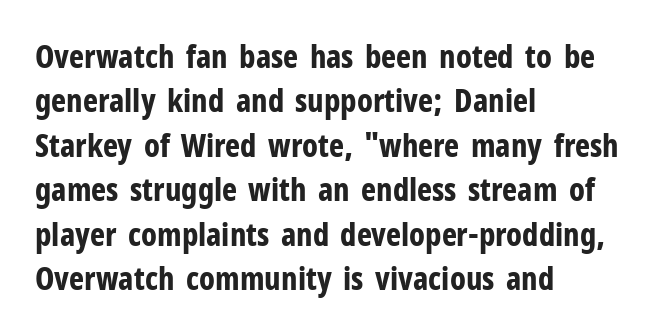
{"serif": "no", "italic": "no", "bold": "yes", "weight": "bold", "width": "condensed", "stroke_contrast": "low", "x_height": "medium", "monospaced": "no", "underline": "no", "align": "left", "line_spacing": "normal", "line_spacing_ratio": 1.39, "letter_spacing": "normal", "letter_spacing_em": 0.0, "glyph_px": 32}
